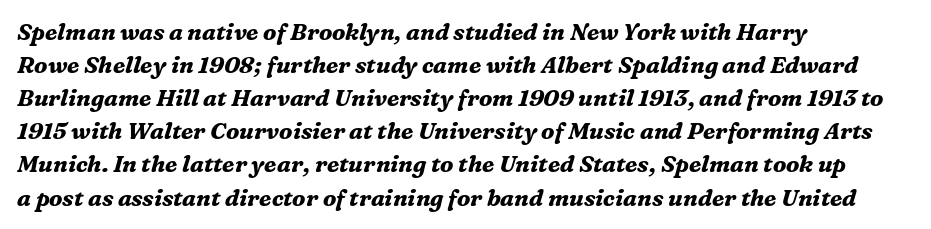
{"italic": "yes", "lean": "right", "slant_degrees": 16, "bold": "yes", "underline": "no", "align": "left", "line_spacing": "normal", "line_spacing_ratio": 1.44, "letter_spacing": "normal", "letter_spacing_em": 0.0, "glyph_px": 23}
